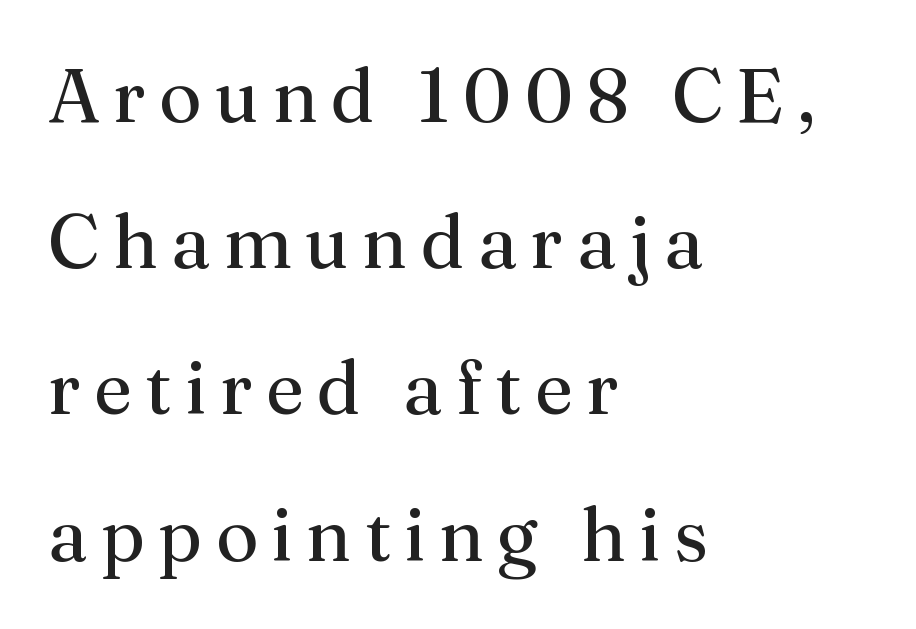
Notice how the passage keeps a crisp vertical edge on the left only. Students, observe: this is what heavily led, spacious text looks like. No italicization has been applied; the sample stays upright. The zone under the glyphs is completely vacant. Caption: face not bold, strokes unweighted.
